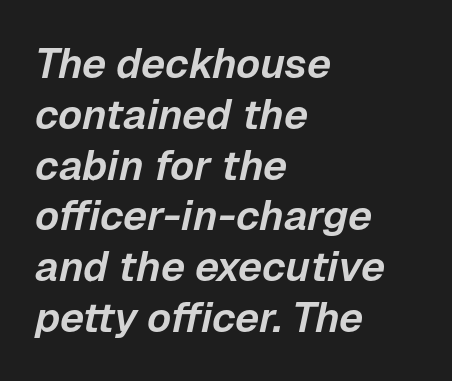
Q: Is the text italic (slanted)? A: Yes, it leans right by about 12 degrees.
Q: Is the text underlined? A: No.
Q: How is the paragraph aligned? A: Left-aligned.
Q: Is the spacing between letters normal or unusually wide? A: Normal.
Q: Width (condensed, normal, or wide)? A: Normal.
Q: Stroke contrast? A: Low.
Q: x-height? A: Medium.
Q: Monospaced? A: No.
